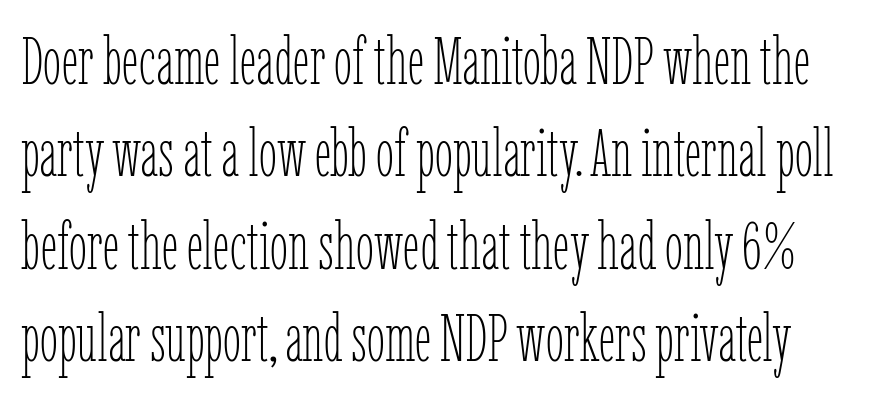
{"italic": "no", "bold": "no", "weight": "thin", "width": "condensed", "stroke_contrast": "low", "x_height": "medium", "monospaced": "no", "underline": "no", "line_spacing": "normal", "line_spacing_ratio": 1.4, "letter_spacing": "normal", "letter_spacing_em": 0.0, "glyph_px": 66}
